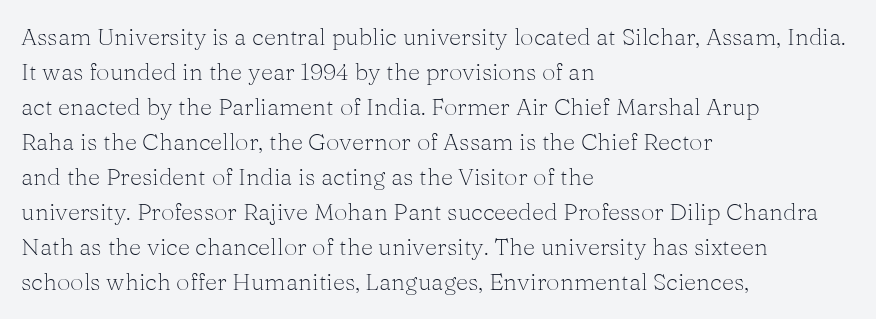
{"italic": "no", "bold": "no", "underline": "no", "align": "left", "line_spacing": "normal", "line_spacing_ratio": 1.46, "letter_spacing": "normal", "letter_spacing_em": 0.0, "glyph_px": 24}
